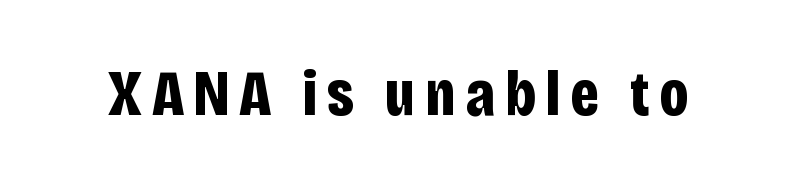
The image shows 64 px bold, condensed sans-serif type, upright; set not underlined; low stroke contrast and a large x-height.
